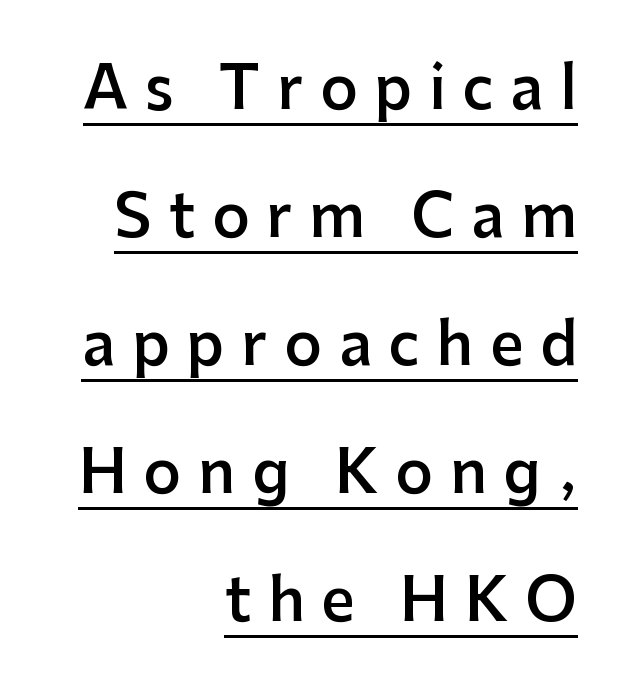
The passage shown is typeset with a sans-serif family. Tracking value appears strongly positive — letters spread wide. The passage shown is typed in a proportional face where columns would drift. The glyphs are accompanied by a horizontal stroke just below them. The typesetter chose a ragged-left arrangement here. Rendered with straight, roman letterforms.
